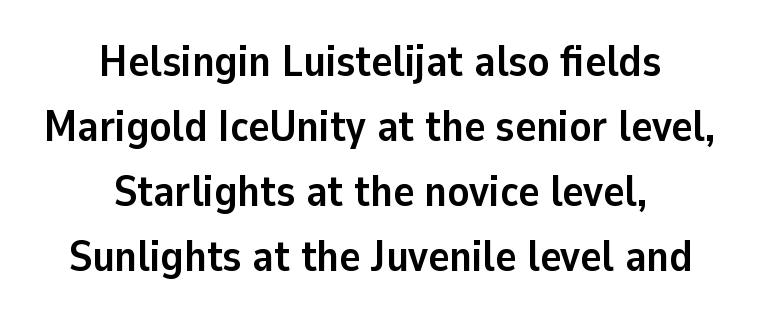
Characters remain perfectly vertical along every line. The letters sit at their default tracking, neither squeezed nor spread. Vertical spacing — default. A typesetter would label this face a sans. Do the characters align in a grid? No, the font is proportional. Summary of weight: heavy, a full bold.
